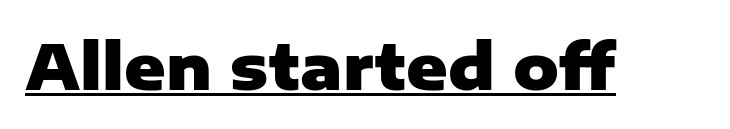
Summary of weight: heavy, a full bold. The specimen includes a rule beneath the text block's lines. Looks like regular typesetting: each glyph gets only the width it needs. Type style note: lacks serifs. Compared with typical body copy, the letter spacing here is the same.
